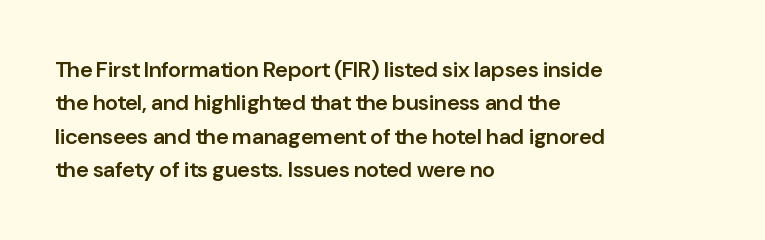
Rows of type keep a routine distance in the vertical direction. Default kerning and tracking; the words read as compact shapes. The font's upright variant was chosen for this text. As a designer I'd log this as weight 600, semibold. The string is rendered with underlining switched off.
